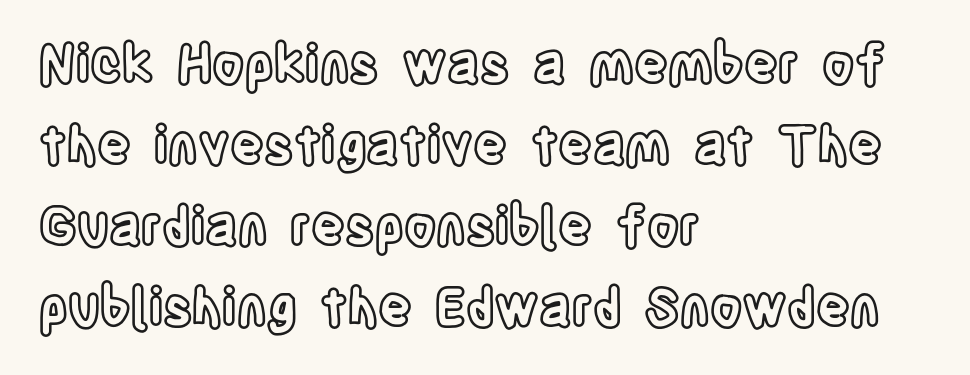
The image shows 52 px condensed type, upright; set left-aligned, normal line spacing (1.56x), normal letter spacing, not underlined; a large x-height.
